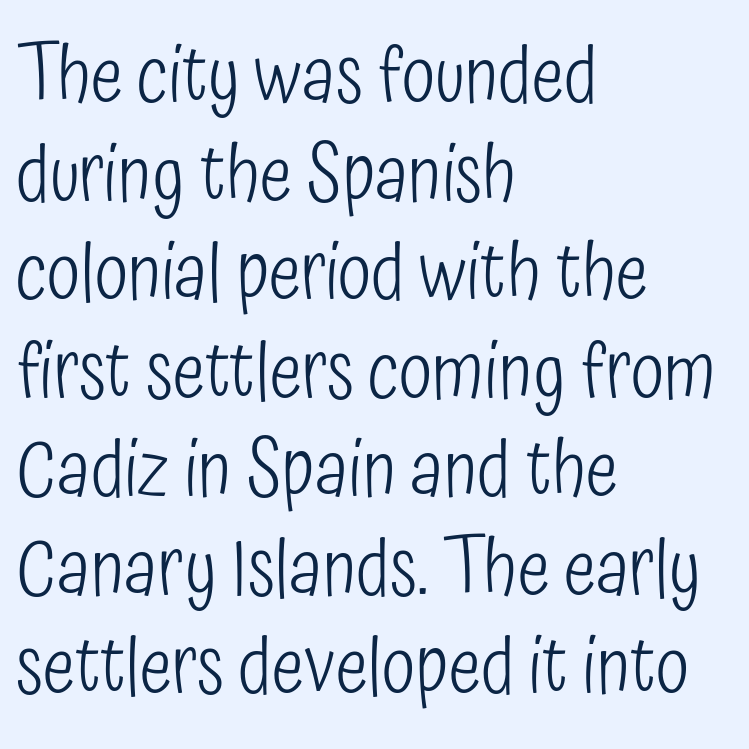
Q: Is the text bold? A: No.
Q: Is the text italic (slanted)? A: No, it is upright.
Q: Is the typeface a serif or a sans-serif typeface? A: Sans-serif.
Q: Is the text underlined? A: No.
Q: How is the paragraph aligned? A: Left-aligned.
Q: Is the spacing between letters normal or unusually wide? A: Normal.
Q: Is the spacing between lines tight, normal or loose? A: Normal.
Q: Width (condensed, normal, or wide)? A: Condensed.
Q: Stroke contrast? A: Low.
Q: x-height? A: Medium.
Q: Monospaced? A: No.
